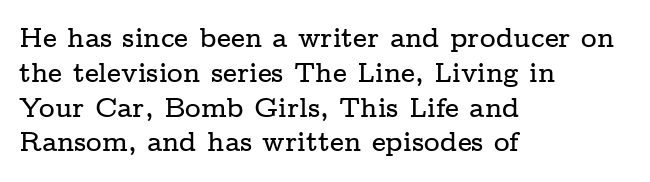
{"italic": "no", "underline": "no", "align": "left", "line_spacing": "normal", "line_spacing_ratio": 1.29, "letter_spacing": "normal", "letter_spacing_em": 0.0, "glyph_px": 27}
